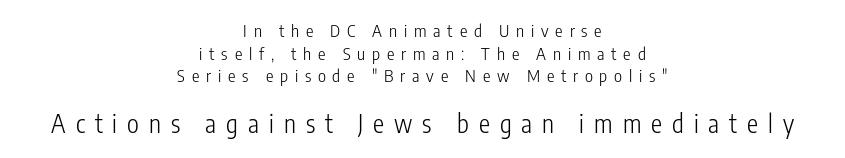
{"italic": "no", "bold": "no", "underline": "no", "align": "center", "line_spacing": "normal", "line_spacing_ratio": 1.33, "letter_spacing": "wide", "letter_spacing_em": 0.4, "larger_block": "second", "size_ratio": 1.47, "glyph_px": 25}
